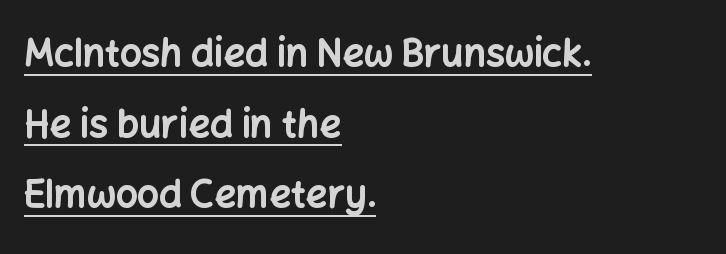
{"serif": "no", "italic": "no", "bold": "yes", "weight": "bold", "width": "normal", "stroke_contrast": "low", "x_height": "medium", "monospaced": "no", "underline": "yes", "align": "left", "line_spacing_ratio": 1.86, "letter_spacing": "normal", "letter_spacing_em": 0.0, "glyph_px": 38}
